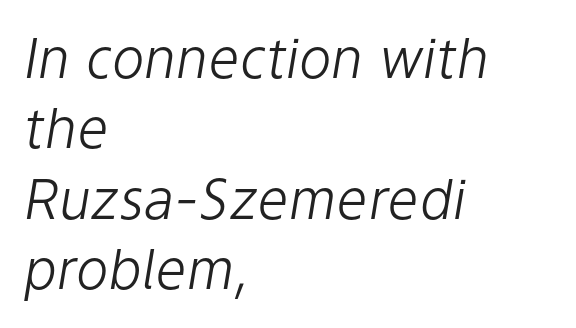
Q: Is the text bold? A: No.
Q: Is the text italic (slanted)? A: Yes, it leans right by about 9 degrees.
Q: Is the text underlined? A: No.
Q: How is the paragraph aligned? A: Left-aligned.
Q: Is the spacing between letters normal or unusually wide? A: Normal.
Q: Is the spacing between lines tight, normal or loose? A: Normal.
Q: Width (condensed, normal, or wide)? A: Normal.
Q: Stroke contrast? A: Low.
Q: x-height? A: Medium.
Q: Monospaced? A: No.
